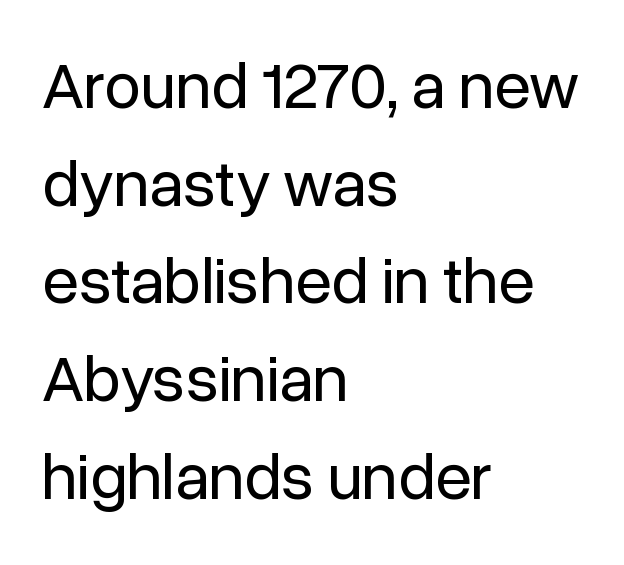
Q: Is the text bold? A: No.
Q: Is the text italic (slanted)? A: No, it is upright.
Q: Is the typeface a serif or a sans-serif typeface? A: Sans-serif.
Q: Is the text underlined? A: No.
Q: How is the paragraph aligned? A: Left-aligned.
Q: Is the spacing between letters normal or unusually wide? A: Normal.
Q: Is the spacing between lines tight, normal or loose? A: Normal.
Q: Width (condensed, normal, or wide)? A: Normal.
Q: Stroke contrast? A: Low.
Q: x-height? A: Medium.
Q: Monospaced? A: No.
